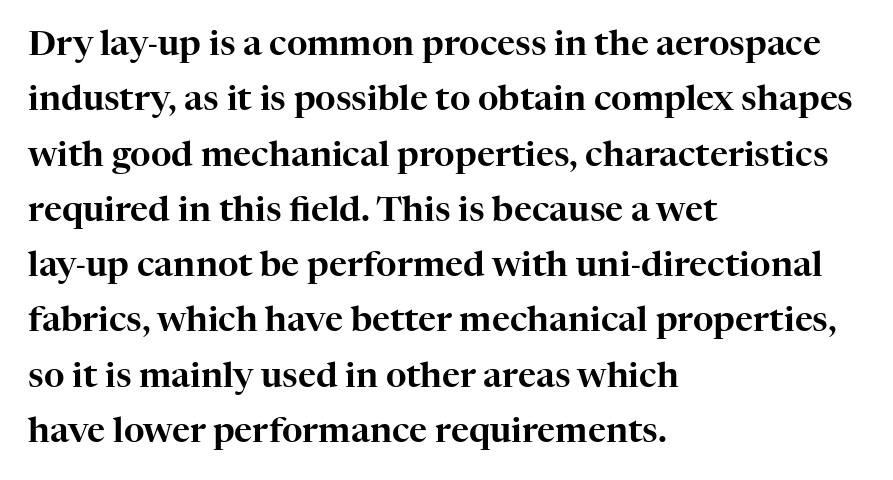
The image shows 35 px serif type, upright; set left-aligned, normal line spacing (1.58x), normal letter spacing, not underlined; high stroke contrast and a medium x-height.
